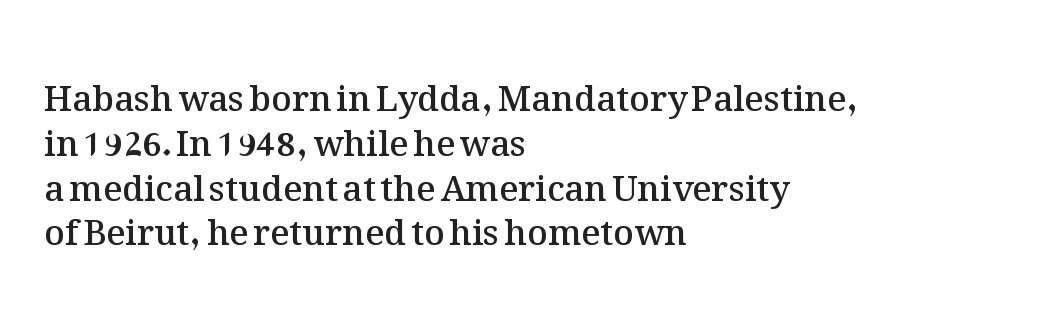
Is there much room between lines? A standard amount, neither cramped nor airy. Short note: letters normally spaced. Where is the straight margin? On the left. The rendering uses natural spacing where letterforms have individual widths. Rendered with straight, roman letterforms. Students, this is semibold: more ink than regular, less than bold.
